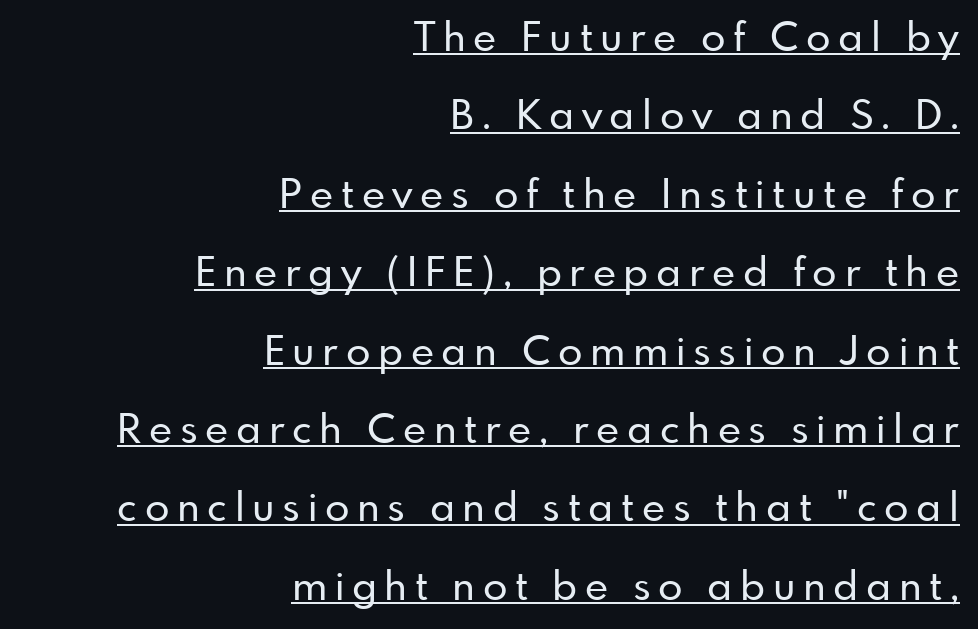
{"serif": "no", "italic": "no", "width": "normal", "stroke_contrast": "low", "x_height": "small", "monospaced": "no", "underline": "yes", "align": "right", "line_spacing": "loose", "line_spacing_ratio": 1.96, "glyph_px": 40}
